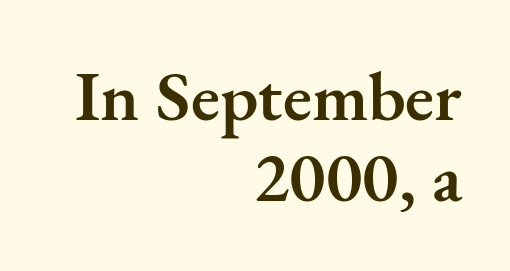
{"serif": "yes", "italic": "no", "bold": "semi", "weight": "semibold", "width": "normal", "stroke_contrast": "medium", "x_height": "small", "monospaced": "no", "underline": "no", "align": "right", "line_spacing": "tight", "line_spacing_ratio": 1.14, "letter_spacing": "normal", "letter_spacing_em": 0.0, "glyph_px": 71}
